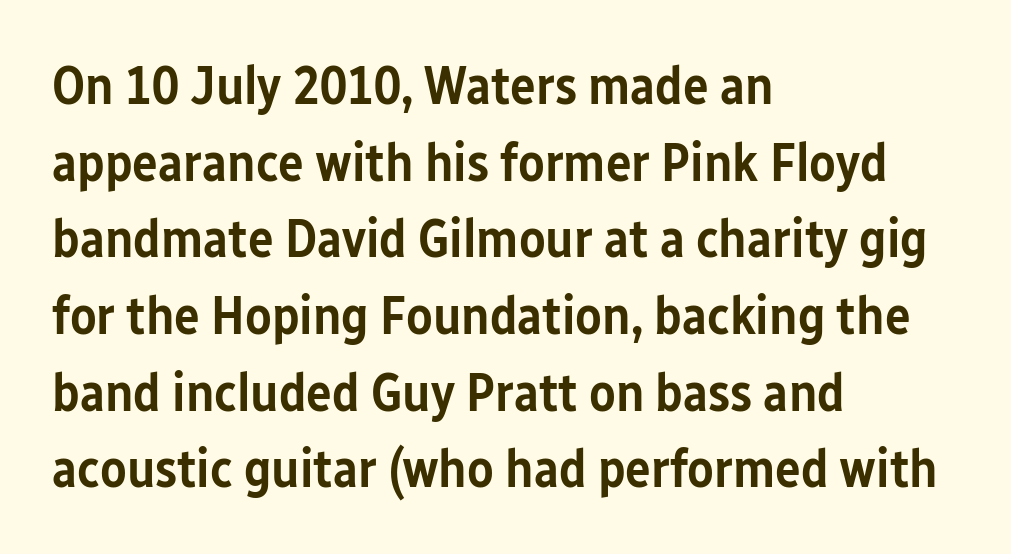
Q: Is the text bold? A: Semi-bold.
Q: Is the text italic (slanted)? A: No, it is upright.
Q: Is the typeface a serif or a sans-serif typeface? A: Sans-serif.
Q: Is the text underlined? A: No.
Q: How is the paragraph aligned? A: Left-aligned.
Q: Is the spacing between letters normal or unusually wide? A: Normal.
Q: Is the spacing between lines tight, normal or loose? A: Normal.
Q: Width (condensed, normal, or wide)? A: Condensed.
Q: Stroke contrast? A: Low.
Q: x-height? A: Medium.
Q: Monospaced? A: No.
